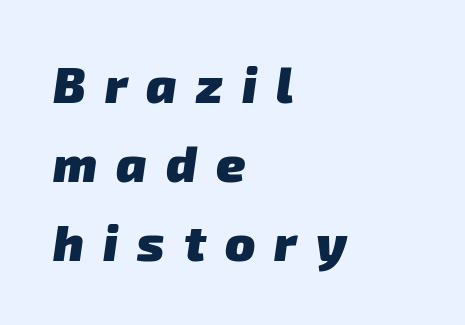
The image shows 50 px heavy sans-serif type; set left-aligned, normal line spacing (1.58x), unusually wide letter spacing (+0.38 em), not underlined; low stroke contrast and a medium x-height.
